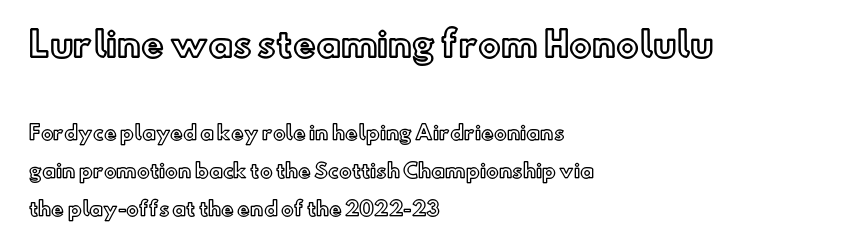
The image shows 34 px text type, upright; set left-aligned, loose line spacing (2.0x), normal letter spacing, not underlined; the first (top) block is 1.79x larger; a small x-height.
